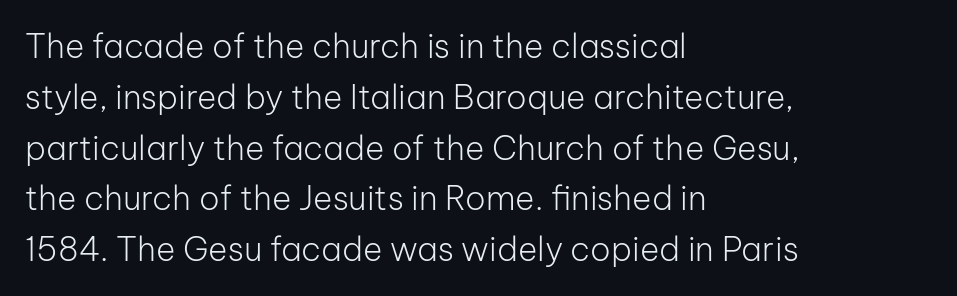
{"serif": "no", "italic": "no", "bold": "no", "weight": "light", "width": "normal", "stroke_contrast": "low", "x_height": "medium", "monospaced": "no", "underline": "no", "align": "left", "line_spacing": "normal", "line_spacing_ratio": 1.54, "letter_spacing": "normal", "letter_spacing_em": 0.0, "glyph_px": 33}
